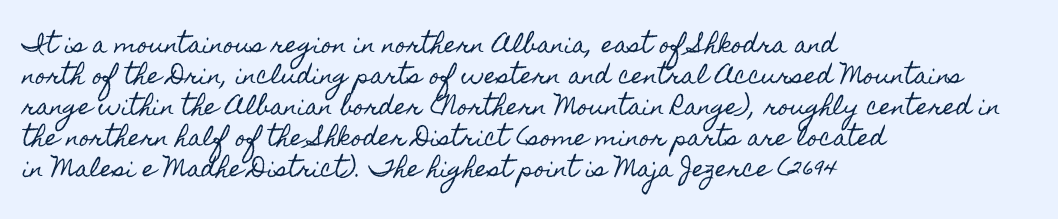
The image shows 22 px text type; set left-aligned, normal line spacing (1.41x), normal letter spacing, not underlined.
